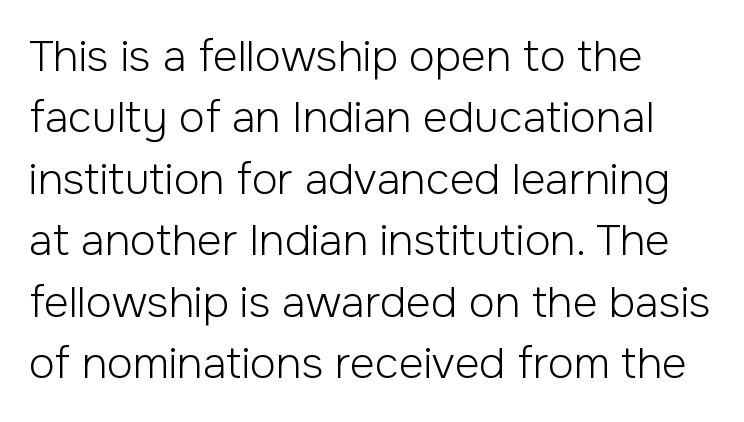
The image shows 43 px light sans-serif type, upright; set left-aligned, normal line spacing (1.43x), normal letter spacing, not underlined; low stroke contrast and a medium x-height.
